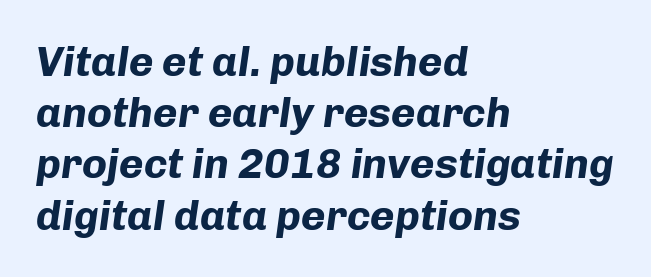
The image shows 42 px bold type, italic (leaning right); set left-aligned, line spacing 1.22x, normal letter spacing, not underlined; low stroke contrast and a medium x-height.
